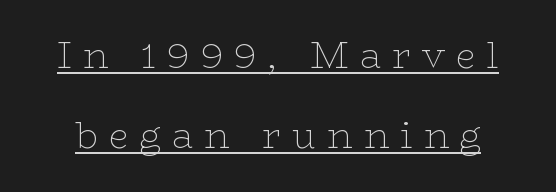
The image shows 36 px thin, wide serif type, upright; set loose line spacing (2.23x), unusually wide letter spacing (+0.31 em), underlined; low stroke contrast and a medium x-height.
